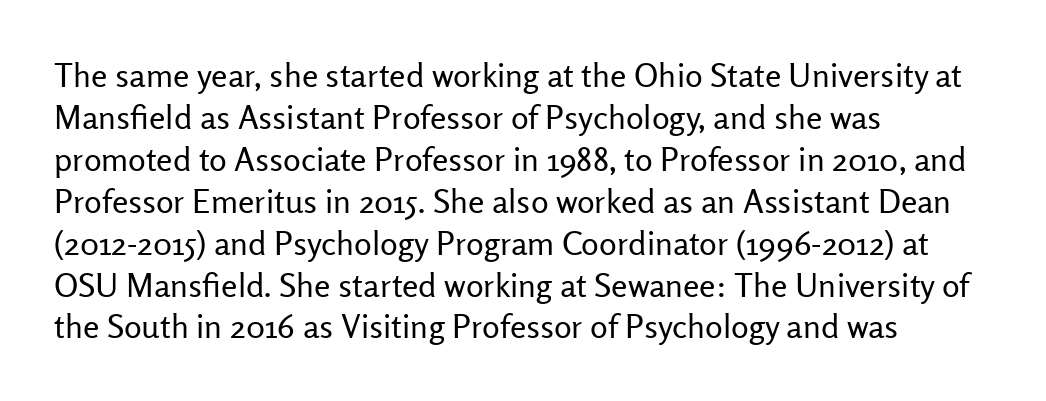
The image shows 33 px regular-weight sans-serif type, upright; set left-aligned, normal line spacing (1.27x), normal letter spacing, not underlined; low stroke contrast and a medium x-height.
